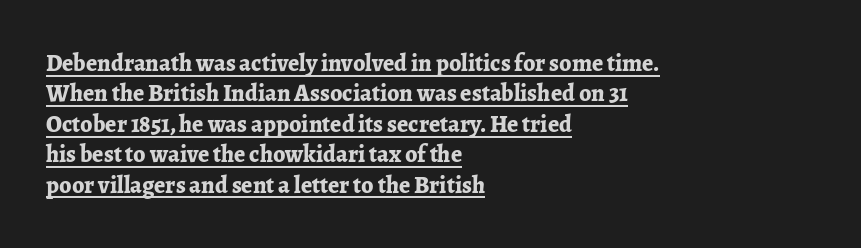
In terms of letterspacing, this is plain default setting. Line spacing here is normal. The glyphs have the mass of a bold cut. Horizontal alignment here is leftward, the default for most running prose. When letters stand straight like this, we call the style roman or upright.
